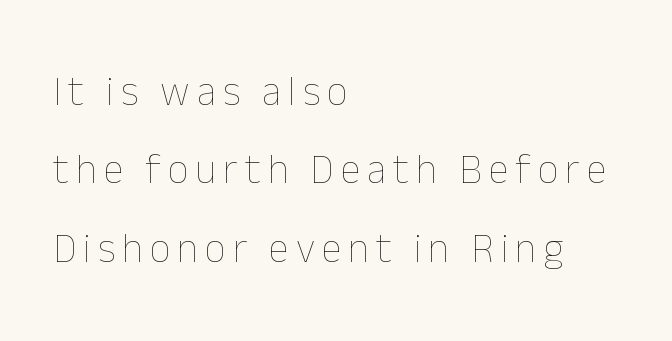
The image shows 41 px thin type, upright; set left-aligned, loose line spacing (1.91x), not underlined; low stroke contrast and a medium x-height.
